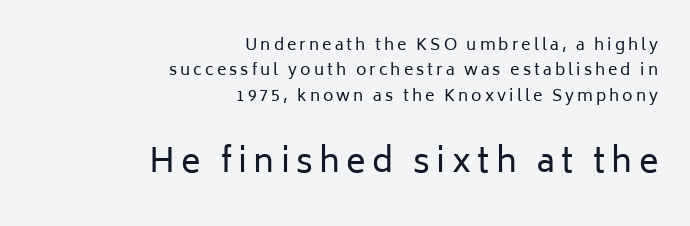
The image shows 33 px regular-weight sans-serif type, upright; set right-aligned, normal line spacing (1.59x), not underlined; the second (bottom) block is 2.06x larger; low stroke contrast and a medium x-height.
